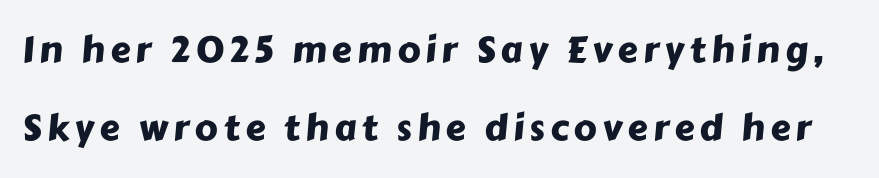
The baseline area is clear. Examine the stroke ends and you'll find no serifs. Line spacing here is loose. The passage shown is typed in a proportional face where columns would drift.
